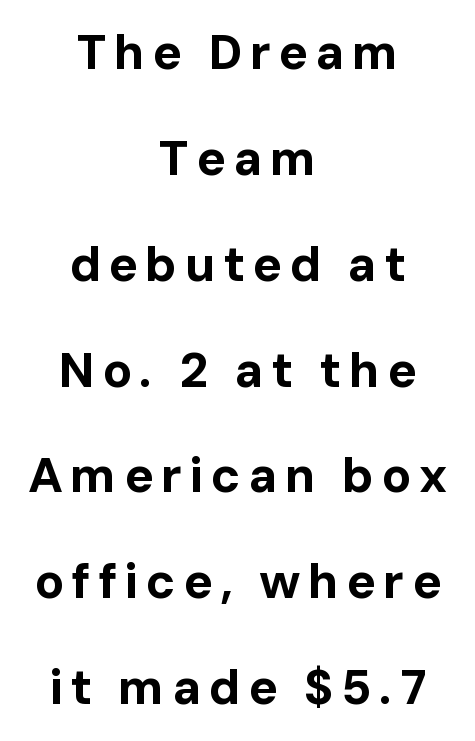
The paragraph has two soft edges and a firm central axis. The designer went with a sans here, leaving each stem footless. Students, this is bold: see how much ink each stroke carries. Unlike italic type, these characters show no tilt at all.
